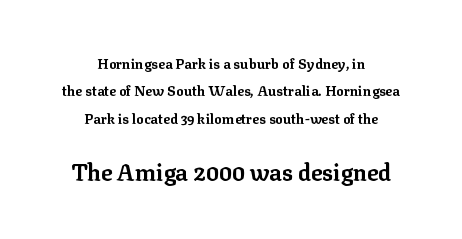
The passage shown is not underscored anywhere. Unlike italic type, these characters show no tilt at all. Rows of type keep a wide berth in the vertical direction. Note: smaller setting up top, larger setting below. The setting favours the middle, as headings and verse often do. Heft: maximum for text — a bold.
